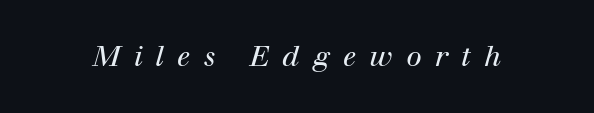
{"serif": "yes", "italic": "yes", "lean": "right", "slant_degrees": 12, "bold": "no", "weight": "regular", "width": "normal", "stroke_contrast": "high", "x_height": "medium", "monospaced": "no", "underline": "no", "letter_spacing": "wide", "letter_spacing_em": 0.47, "glyph_px": 28}
